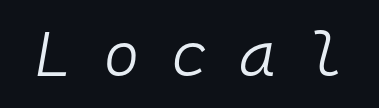
Q: Is the text bold? A: No.
Q: Is the text italic (slanted)? A: Yes, it leans right by about 10 degrees.
Q: Is the text underlined? A: No.
Q: Is the spacing between letters normal or unusually wide? A: Unusually wide.
Q: Width (condensed, normal, or wide)? A: Normal.
Q: Stroke contrast? A: Low.
Q: x-height? A: Medium.
Q: Monospaced? A: Yes.
